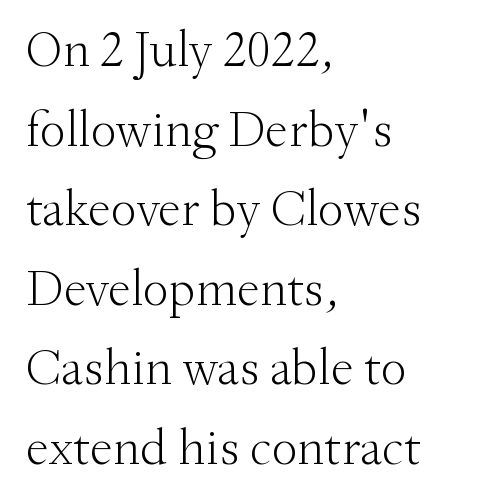
{"serif": "yes", "italic": "no", "bold": "no", "weight": "light", "width": "normal", "stroke_contrast": "medium", "x_height": "small", "monospaced": "no", "underline": "no", "align": "left", "line_spacing": "normal", "line_spacing_ratio": 1.53, "letter_spacing": "normal", "letter_spacing_em": 0.0, "glyph_px": 52}
